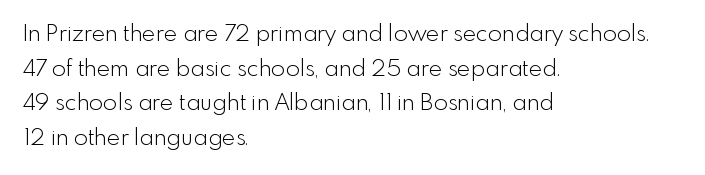
Q: Is the text bold? A: No.
Q: Is the text italic (slanted)? A: No, it is upright.
Q: Is the text underlined? A: No.
Q: How is the paragraph aligned? A: Left-aligned.
Q: Is the spacing between letters normal or unusually wide? A: Normal.
Q: Is the spacing between lines tight, normal or loose? A: Normal.
